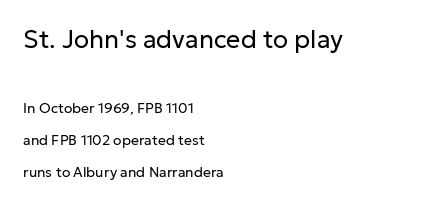
{"italic": "no", "bold": "no", "underline": "no", "align": "left", "line_spacing": "loose", "line_spacing_ratio": 2.26, "letter_spacing": "normal", "letter_spacing_em": 0.0, "larger_block": "first", "size_ratio": 1.79, "glyph_px": 25}
